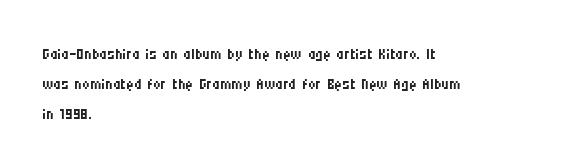
{"italic": "no", "bold": "no", "underline": "no", "align": "left", "line_spacing": "normal", "line_spacing_ratio": 1.42, "letter_spacing": "normal", "letter_spacing_em": 0.0, "glyph_px": 21}
